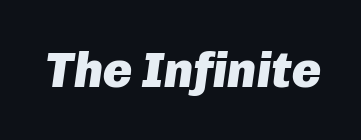
Each letter keeps its own natural width here, so spacing adapts to shape. The passage shown leans; its letterforms are oblique. Spacing between characters is what you'd get straight out of the box. Descenders hang freely into open space. Weight: bold.
